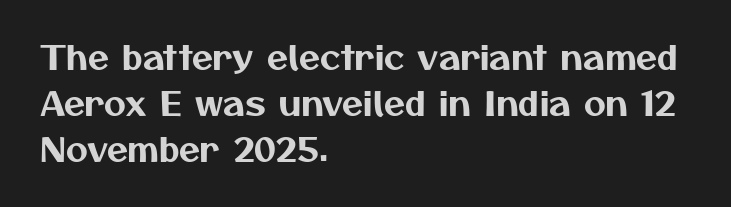
If you drew a ruler down the left edge, every line would touch it. The passage shown is typed in a proportional face where columns would drift. Each word holds together tightly as a unit, with standard inter-letter gaps. Regular leading. Type without underlining. This is sans-serif lettering, the kind often seen on screens and signage.
